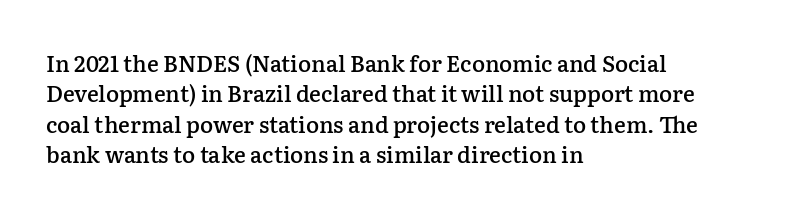
The image shows 22 px text type, upright; set left-aligned, normal line spacing (1.38x), normal letter spacing, not underlined.
